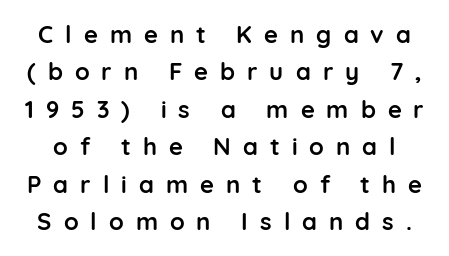
Students, observe: this is what conventionally led text looks like. Every letter is thick-stroked: bold, no question. Does extra space separate the letters? Yes, quite a lot of it. Lines of text with bare space underneath. The type sits square on the baseline with zero lean.
